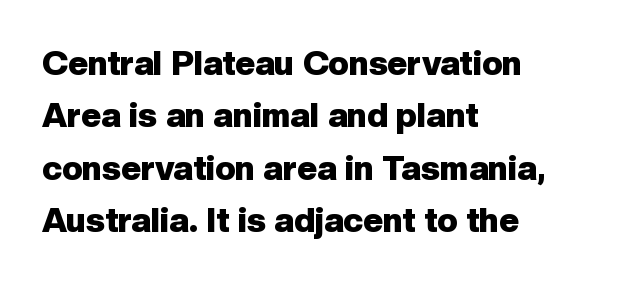
The image shows 34 px heavy sans-serif type, upright; set left-aligned, normal line spacing (1.54x), normal letter spacing, not underlined; low stroke contrast and a medium x-height.
